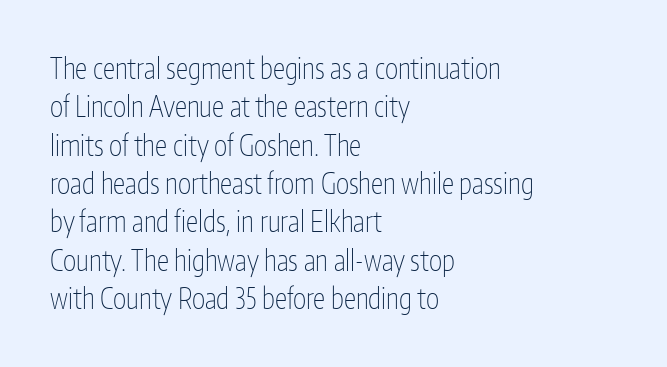
{"serif": "no", "italic": "no", "bold": "no", "weight": "thin", "width": "condensed", "stroke_contrast": "low", "x_height": "medium", "monospaced": "no", "underline": "no", "align": "left", "line_spacing": "normal", "line_spacing_ratio": 1.37, "letter_spacing": "normal", "letter_spacing_em": 0.0, "glyph_px": 28}
